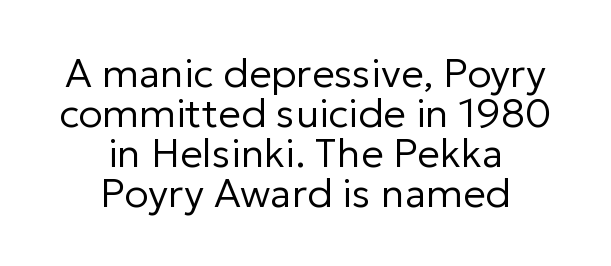
Is the stroke heavy? The answer is a plain regular-or-lighter. This sample uses a sans-serif face. Posture: vertical. Compared with typical paragraphs, the rows here are closer together.
